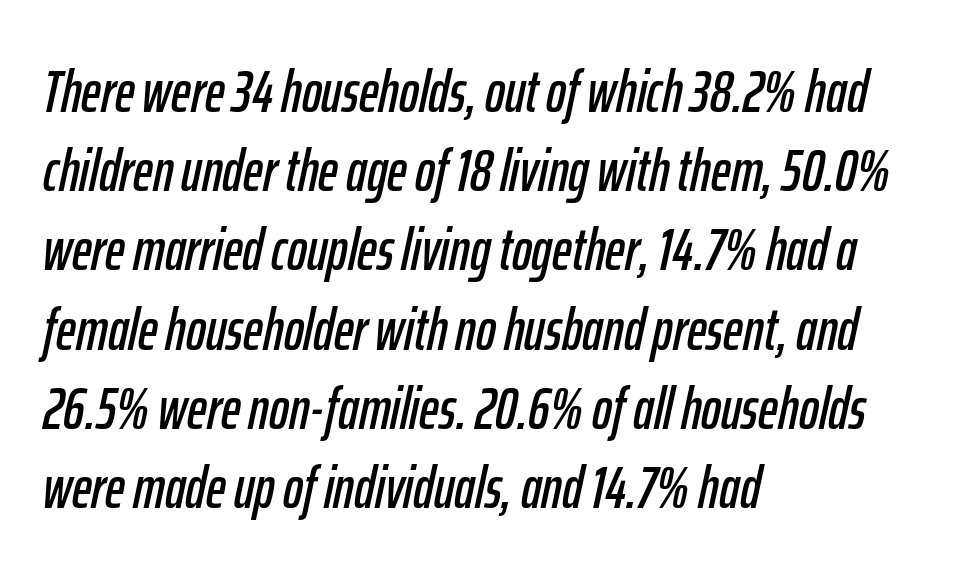
Q: Is the text italic (slanted)? A: Yes, it leans right by about 12 degrees.
Q: Is the text underlined? A: No.
Q: How is the paragraph aligned? A: Left-aligned.
Q: Is the spacing between letters normal or unusually wide? A: Normal.
Q: Is the spacing between lines tight, normal or loose? A: Normal.
Q: Width (condensed, normal, or wide)? A: Condensed.
Q: Stroke contrast? A: Low.
Q: x-height? A: Medium.
Q: Monospaced? A: No.
